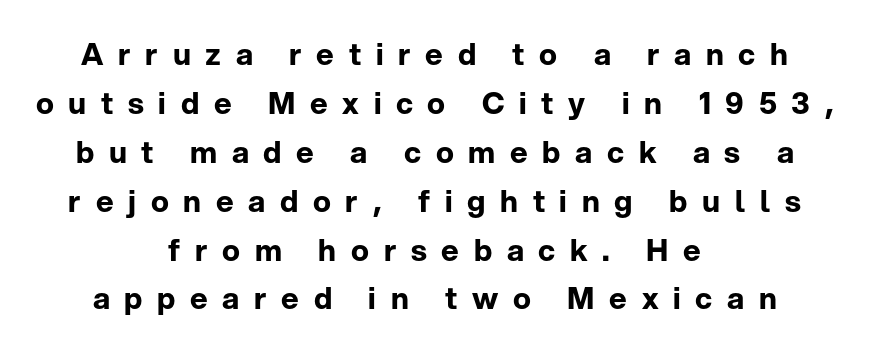
Unlike a traditional serif, this face leaves its strokes unadorned. Glyph-to-glyph distance is far greater than everyday printed text. The gap between lines stays unmarked. The lines are quadded center. Chunky letters — that's bold for sure.
